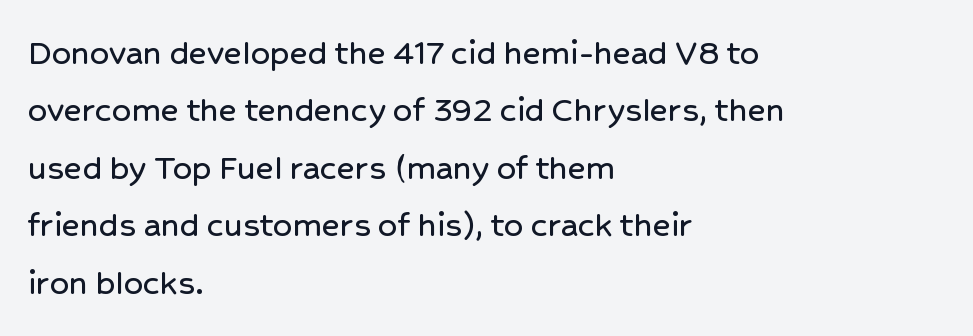
The designer went with a sans here, leaving each stem footless. If you drew a line through each stem, it would be perfectly vertical. Does extra space separate the letters? No, they use regular spacing. Leftover space on each line is placed entirely after the last word. The block of text has a typical density, with ordinary space between rows.
